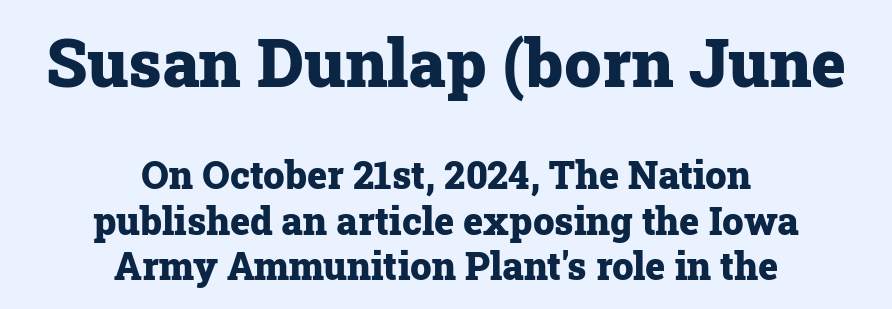
{"serif": "yes", "italic": "no", "bold": "yes", "weight": "heavy", "width": "normal", "stroke_contrast": "low", "x_height": "medium", "monospaced": "no", "underline": "no", "align": "center", "line_spacing_ratio": 1.2, "letter_spacing": "normal", "letter_spacing_em": 0.0, "larger_block": "first", "size_ratio": 1.74, "glyph_px": 66}
